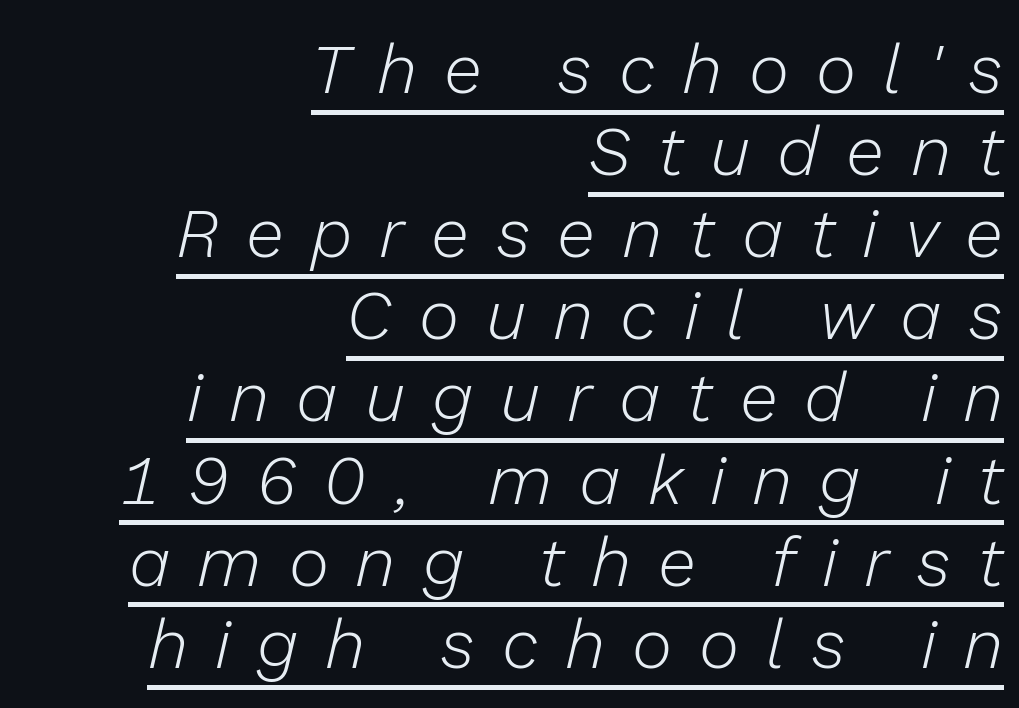
{"italic": "yes", "lean": "right", "slant_degrees": 13, "bold": "no", "weight": "light", "width": "normal", "stroke_contrast": "low", "x_height": "medium", "monospaced": "no", "underline": "yes", "align": "right", "line_spacing_ratio": 1.19, "letter_spacing": "wide", "letter_spacing_em": 0.39, "glyph_px": 69}
